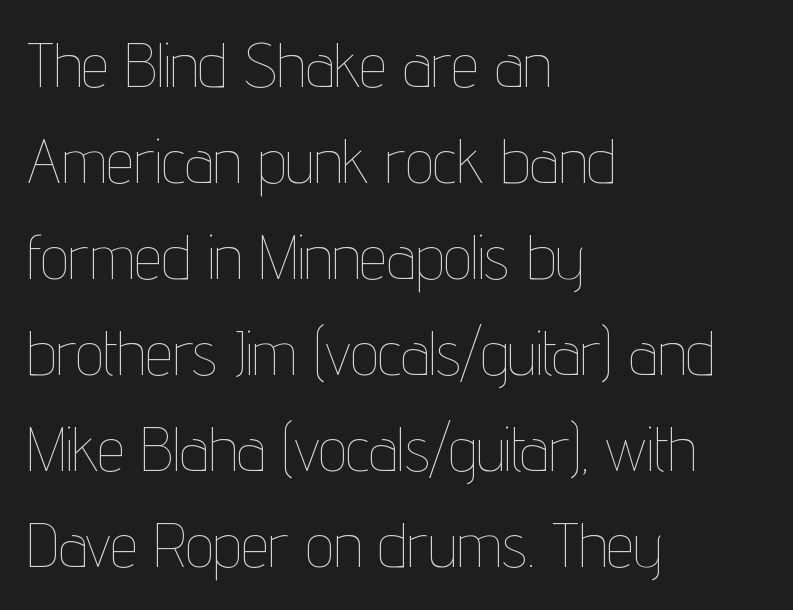
Has an underline been added? It has not. Upright lettering throughout. Evenly set lines give the paragraph a standard silhouette. Observe the ordinary spacing: letters are neighbours, not strangers. Compared with a centered layout, this one pins lines to the left instead.
